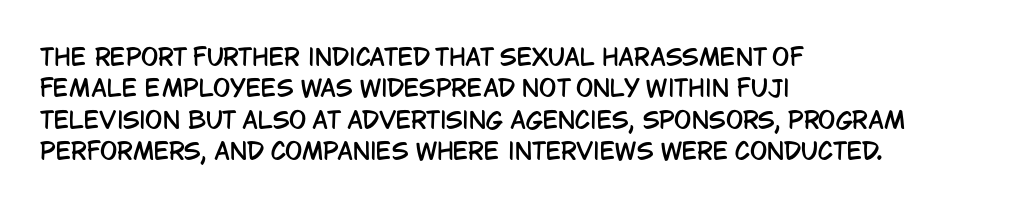
The passage shown is not underscored anywhere. The line texture is even and compact thanks to regular tracking. Nope, not italic — everything's standing straight. Each line starts at the same left margin while the right side varies. Notice how descenders clear the ascenders below comfortably — that's standard leading.
